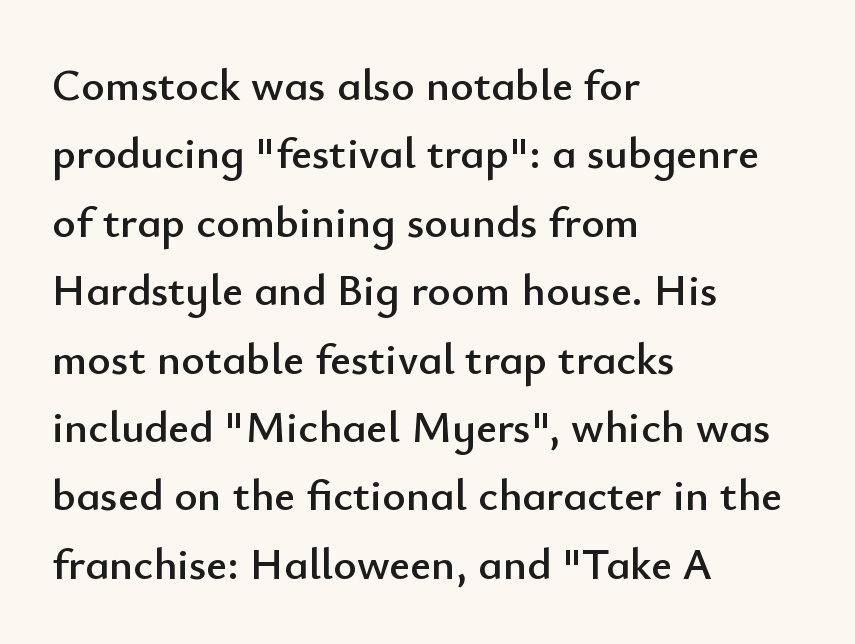
To sum up the face: it is a sans, with no serifs. These lines are set flush left with a ragged right edge. Italic? Not at all — the glyphs are vertical. Here the designer chose a conventional face with non-uniform glyph widths. The space beneath each line is pristine and unruled.
